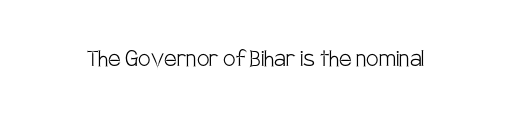
{"serif": "no", "italic": "no", "bold": "no", "weight": "light", "width": "condensed", "stroke_contrast": "low", "x_height": "large", "monospaced": "no", "underline": "no", "letter_spacing": "normal", "letter_spacing_em": 0.0, "glyph_px": 28}
